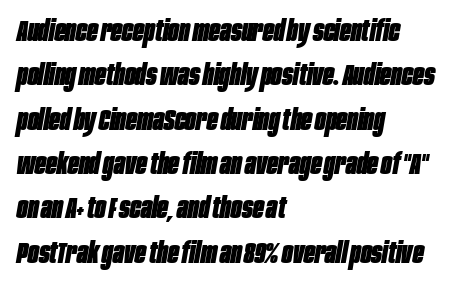
{"italic": "yes", "lean": "right", "slant_degrees": 10, "bold": "yes", "weight": "heavy", "width": "condensed", "stroke_contrast": "low", "x_height": "large", "monospaced": "no", "underline": "no", "align": "left", "line_spacing": "normal", "line_spacing_ratio": 1.53, "letter_spacing": "normal", "letter_spacing_em": 0.0, "glyph_px": 29}
